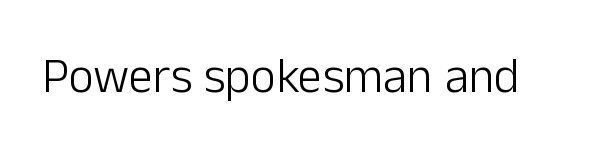
{"serif": "no", "italic": "no", "bold": "no", "weight": "light", "width": "normal", "stroke_contrast": "low", "x_height": "medium", "monospaced": "no", "underline": "no", "letter_spacing": "normal", "letter_spacing_em": 0.0, "glyph_px": 49}
